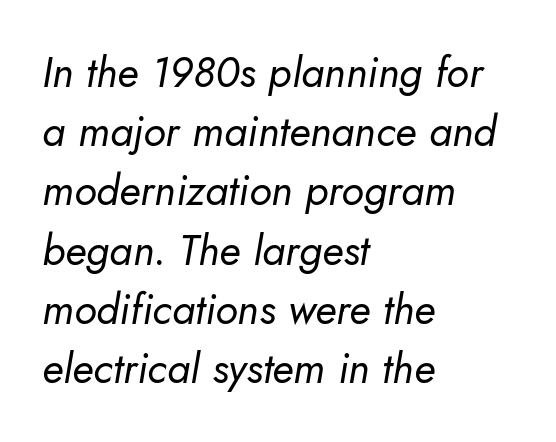
Line starts are locked; line ends wander. No extra tracking has been applied to these lines. The block of text has a typical density, with ordinary space between rows. A quiet, ordinary-to-light weight characterises the typeface. Words float on clear page, feet unadorned.
